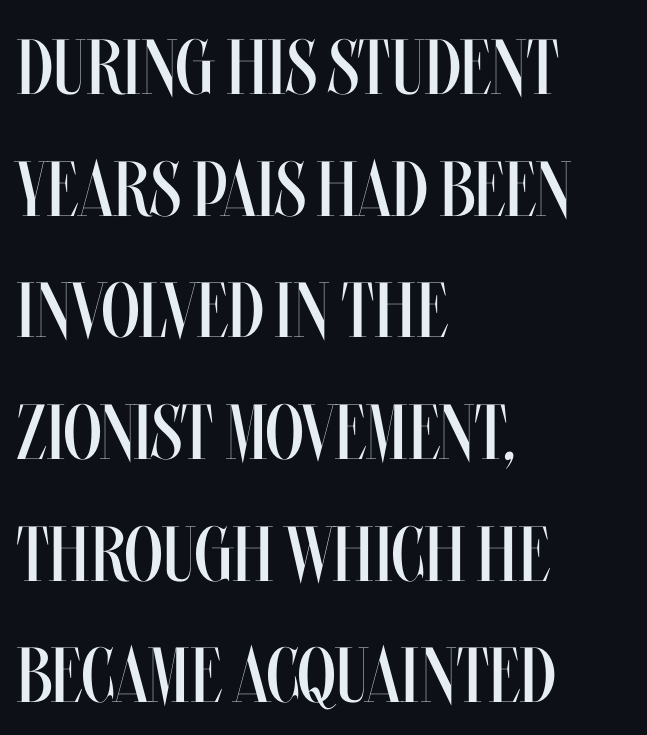
The rendering uses natural spacing where letterforms have individual widths. The strip under each line holds only bare page. Weight: in the light-to-regular range. Compared with typical body copy, the letter spacing here is the same. This sample is left-justified, so line endings fall wherever the words run out. Every stem runs plumb, perpendicular to the baseline.
